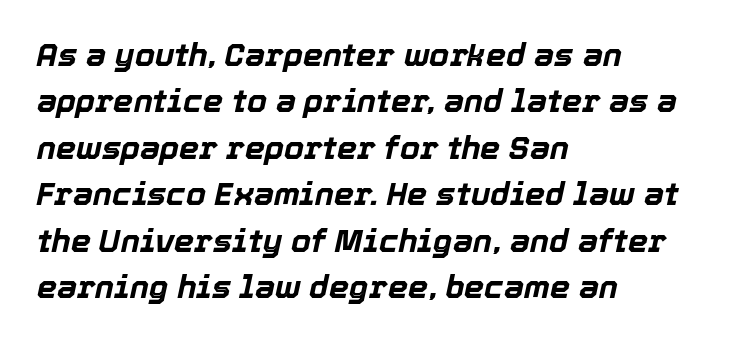
Q: Is the text bold? A: Yes.
Q: Is the text italic (slanted)? A: Yes, it leans right by about 12 degrees.
Q: Is the text underlined? A: No.
Q: How is the paragraph aligned? A: Left-aligned.
Q: Is the spacing between letters normal or unusually wide? A: Normal.
Q: Is the spacing between lines tight, normal or loose? A: Normal.
Q: Width (condensed, normal, or wide)? A: Normal.
Q: x-height? A: Medium.
Q: Monospaced? A: No.
